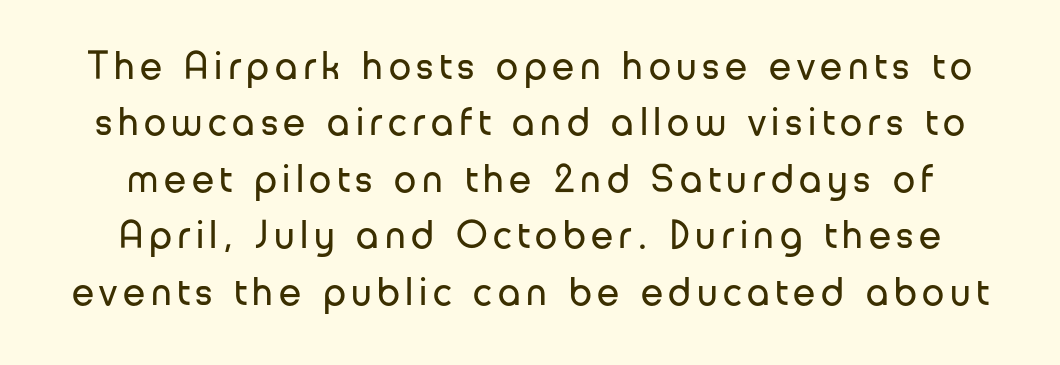
The image shows 40 px regular-weight sans-serif type, upright; set normal line spacing (1.41x), not underlined; low stroke contrast and a medium x-height.
